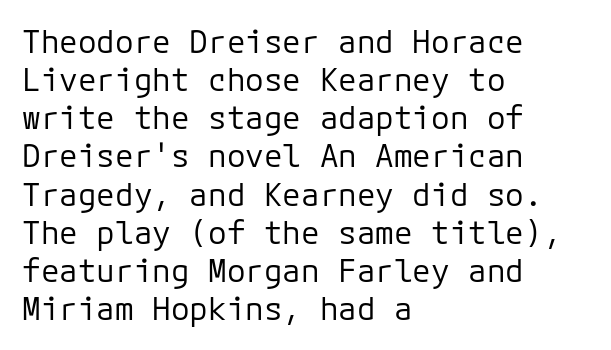
The image shows 31 px regular-weight sans-serif type, upright, monospaced; set left-aligned, line spacing 1.23x, normal letter spacing, not underlined; low stroke contrast and a medium x-height.
